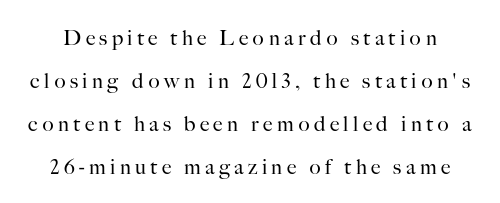
Q: Is the text bold? A: No.
Q: Is the text italic (slanted)? A: No, it is upright.
Q: Is the text underlined? A: No.
Q: Is the spacing between letters normal or unusually wide? A: Unusually wide.
Q: Is the spacing between lines tight, normal or loose? A: Loose.
